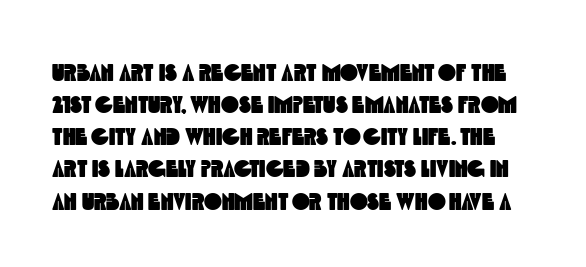
The image shows 24 px text type; set normal line spacing (1.34x), normal letter spacing, not underlined.
